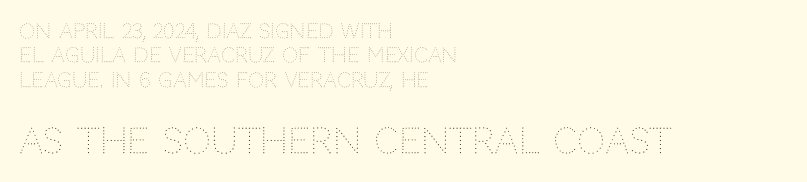
Between one letter and the next there's only the usual sliver of space. Does the bottom block carry the larger type? Yes, it does. The space beneath each line is pristine and unruled. The font sits on the lighter half of the weight spectrum, regular included. Horizontal alignment here is leftward, the default for most running prose.
